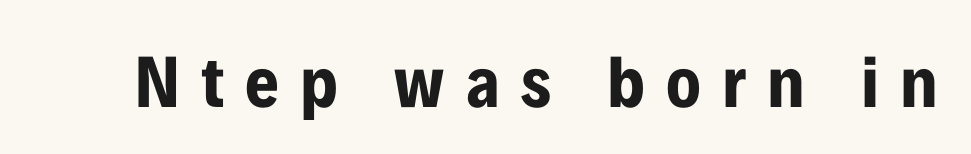
Q: Is the text bold? A: Yes.
Q: Is the text italic (slanted)? A: No, it is upright.
Q: Is the typeface a serif or a sans-serif typeface? A: Sans-serif.
Q: Is the text underlined? A: No.
Q: Is the spacing between letters normal or unusually wide? A: Unusually wide.
Q: Width (condensed, normal, or wide)? A: Condensed.
Q: Stroke contrast? A: Low.
Q: x-height? A: Medium.
Q: Monospaced? A: No.
